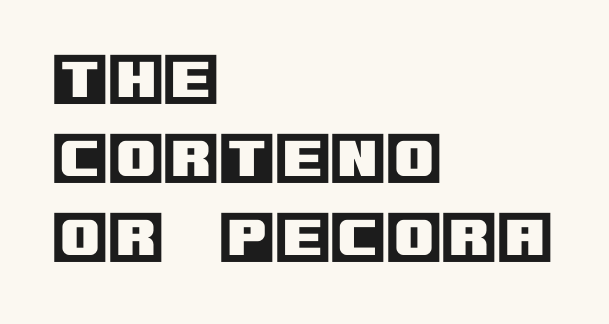
Caption: multi-line text, flush left, ragged right. Baseline-to-baseline distance is the conventional proportion of letter height. It's the straight-up-and-down kind of type. Nobody drew a line under any word here. Does extra space separate the letters? No, they use regular spacing.
